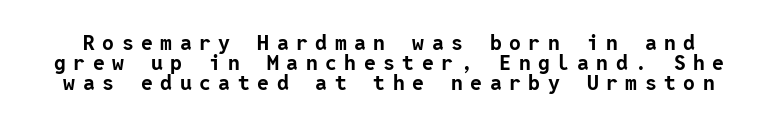
Q: Is the text bold? A: Yes.
Q: Is the text italic (slanted)? A: No, it is upright.
Q: Is the text underlined? A: No.
Q: Is the spacing between letters normal or unusually wide? A: Unusually wide.
Q: Is the spacing between lines tight, normal or loose? A: Tight.
